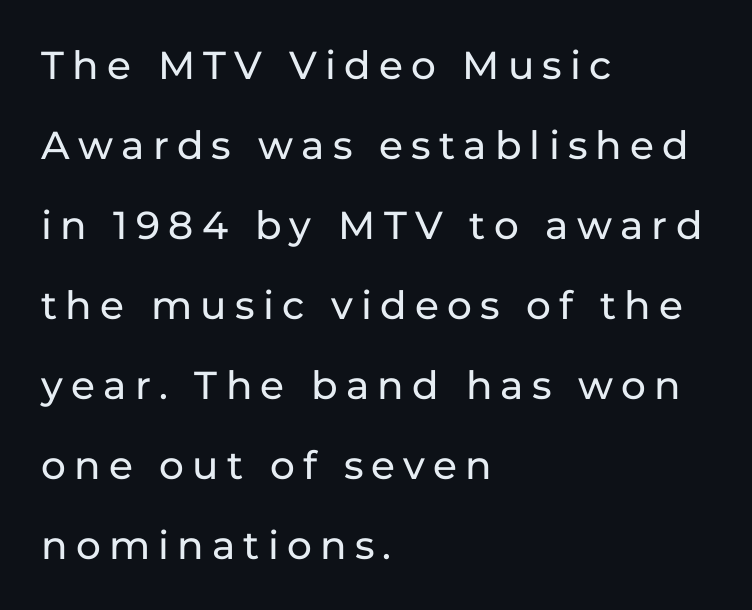
The image shows 39 px sans-serif type, upright; set left-aligned, loose line spacing (2.05x), unusually wide letter spacing (+0.21 em), not underlined; low stroke contrast and a medium x-height.
